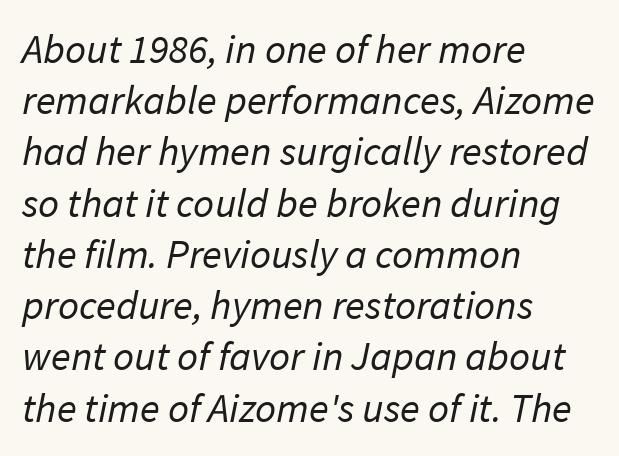
Layout note: lines flush left. Looks like regular typesetting: each glyph gets only the width it needs. The foot of each line stays bare and open. This rendering employs a face without finishing strokes, i.e., a sans-serif. Weight: in the light-to-regular range.
